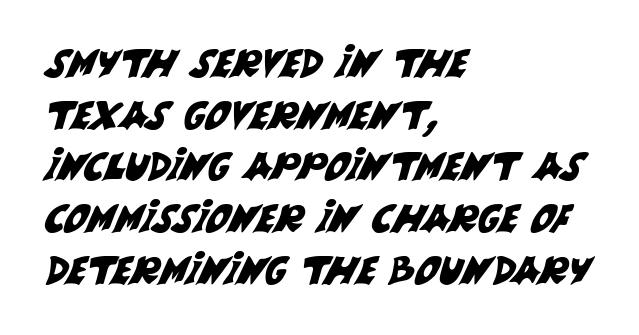
Nobody touched the tracking dial on this one. Clear beneath every line of the passage. Grotesque or geometric, the face here clearly has no serifs. Regarding leading, the lines here are spaced in the standard way. A typesetter would call this proportional, since set widths differ per character. The lines in this sample share a left origin and differ only in where they stop.
